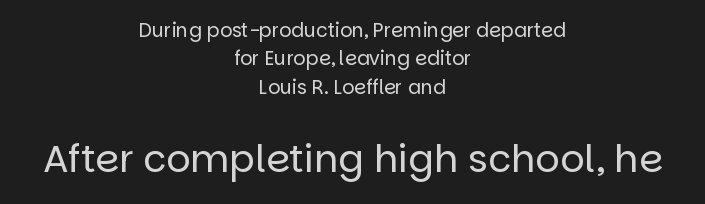
Q: Is the text bold? A: No.
Q: Is the text italic (slanted)? A: No, it is upright.
Q: Is the typeface a serif or a sans-serif typeface? A: Sans-serif.
Q: Is the text underlined? A: No.
Q: How is the paragraph aligned? A: Centered.
Q: Is the spacing between letters normal or unusually wide? A: Normal.
Q: Is the spacing between lines tight, normal or loose? A: Normal.
Q: Which block of text is set in a larger size, the first (top) or the second (bottom)? A: The second (bottom) one.
Q: Width (condensed, normal, or wide)? A: Normal.
Q: Stroke contrast? A: Low.
Q: x-height? A: Large.
Q: Monospaced? A: No.
